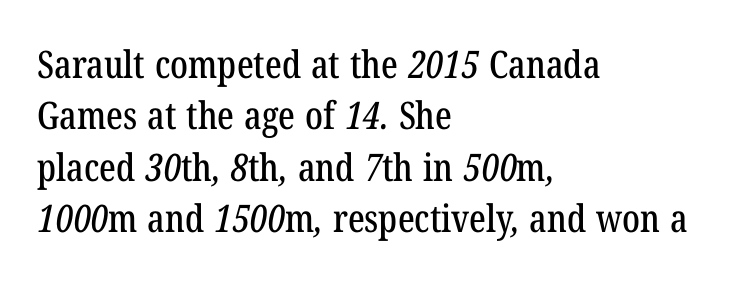
The image shows 38 px condensed serif type; set left-aligned, normal line spacing (1.35x), normal letter spacing, not underlined; low stroke contrast and a medium x-height.
